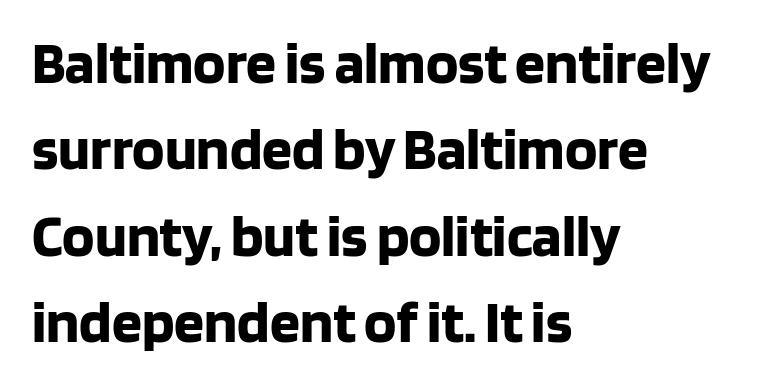
Strong, thick strokes mark this as bold type. You could not count columns in this text — the font is proportionally spaced. Unlike a traditional serif, this face leaves its strokes unadorned. Layout note: lines flush left.
